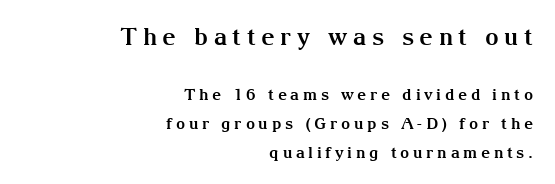
{"italic": "no", "bold": "yes", "underline": "no", "align": "right", "line_spacing_ratio": 1.81, "letter_spacing": "wide", "letter_spacing_em": 0.23, "larger_block": "first", "size_ratio": 1.5, "glyph_px": 24}
